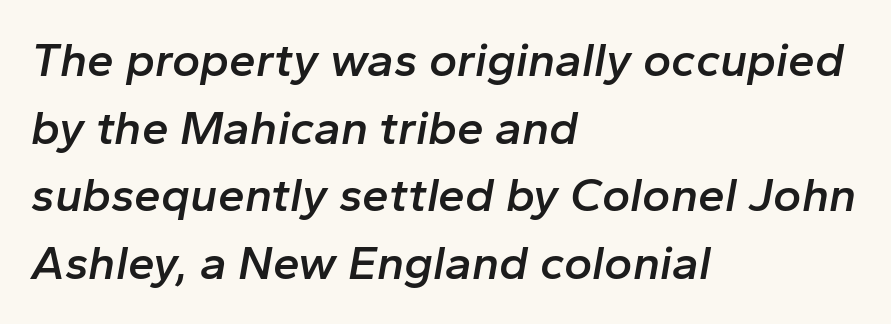
The image shows 48 px semibold type, italic (leaning right); set left-aligned, normal line spacing (1.41x), normal letter spacing, not underlined; low stroke contrast and a medium x-height.
